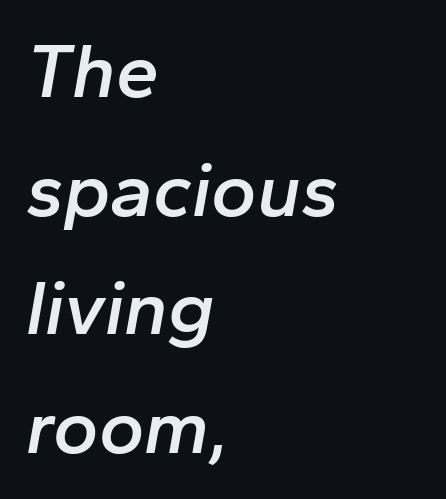
Q: Is the text bold? A: Semi-bold.
Q: Is the text italic (slanted)? A: Yes, it leans right by about 10 degrees.
Q: Is the text underlined? A: No.
Q: How is the paragraph aligned? A: Left-aligned.
Q: Is the spacing between letters normal or unusually wide? A: Normal.
Q: Is the spacing between lines tight, normal or loose? A: Normal.
Q: Width (condensed, normal, or wide)? A: Normal.
Q: Stroke contrast? A: Low.
Q: x-height? A: Medium.
Q: Monospaced? A: No.
